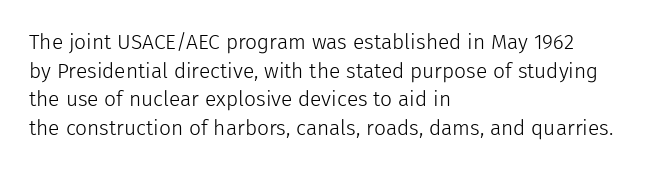
The image shows 21 px text type, upright; set left-aligned, normal line spacing (1.36x), normal letter spacing, not underlined.
